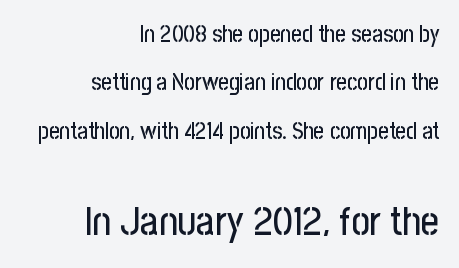
Is there much room between lines? Yes — plenty of vertical air separates them. Each letter keeps its own natural width here, so spacing adapts to shape. Ascenders rise straight up at ninety degrees. No feet cap the strokes, marking this as sans-serif type. You get the small type first, then a jump to larger type. Any mark beneath the type? The region is blank.
